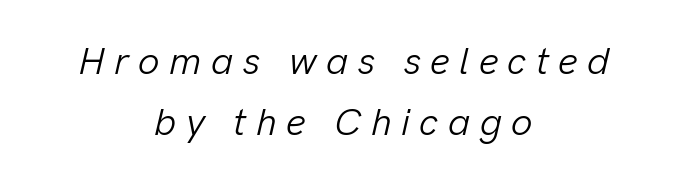
Q: Is the text bold? A: No.
Q: Is the text italic (slanted)? A: Yes, it leans right by about 13 degrees.
Q: Is the text underlined? A: No.
Q: How is the paragraph aligned? A: Centered.
Q: Is the spacing between letters normal or unusually wide? A: Unusually wide.
Q: Is the spacing between lines tight, normal or loose? A: Normal.
Q: Width (condensed, normal, or wide)? A: Normal.
Q: Stroke contrast? A: Low.
Q: x-height? A: Medium.
Q: Monospaced? A: No.
